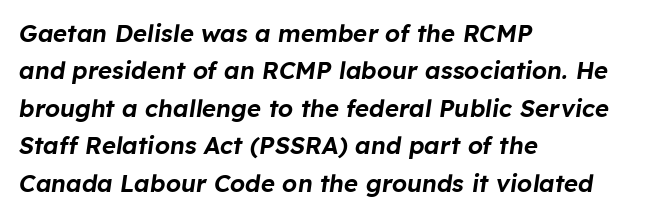
Q: Is the text italic (slanted)? A: Yes, it leans right by about 8 degrees.
Q: Is the text underlined? A: No.
Q: How is the paragraph aligned? A: Left-aligned.
Q: Is the spacing between letters normal or unusually wide? A: Normal.
Q: Is the spacing between lines tight, normal or loose? A: Normal.
